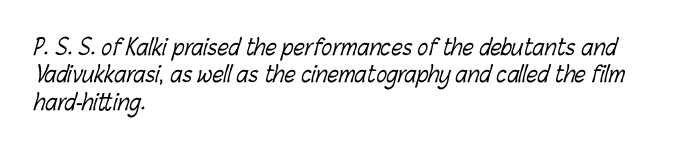
{"bold": "no", "underline": "no", "align": "left", "line_spacing": "normal", "line_spacing_ratio": 1.25, "letter_spacing": "normal", "letter_spacing_em": 0.0, "glyph_px": 22}
